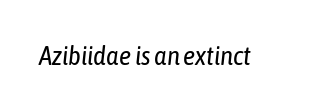
{"italic": "yes", "lean": "right", "slant_degrees": 6, "bold": "no", "underline": "no", "letter_spacing": "normal", "letter_spacing_em": 0.0, "glyph_px": 27}
